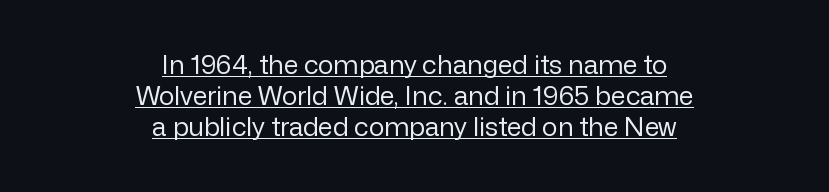
{"italic": "no", "bold": "no", "underline": "yes", "align": "center", "line_spacing_ratio": 1.2, "letter_spacing": "normal", "letter_spacing_em": 0.0, "glyph_px": 26}
